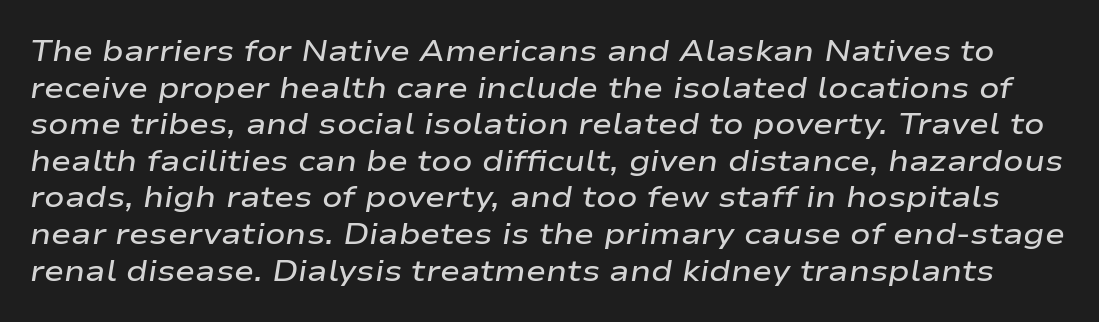
Q: Is the text bold? A: Semi-bold.
Q: Is the text italic (slanted)? A: Yes, it leans right by about 9 degrees.
Q: Is the text underlined? A: No.
Q: Is the spacing between letters normal or unusually wide? A: Normal.
Q: Width (condensed, normal, or wide)? A: Wide.
Q: Stroke contrast? A: Low.
Q: x-height? A: Medium.
Q: Monospaced? A: No.
